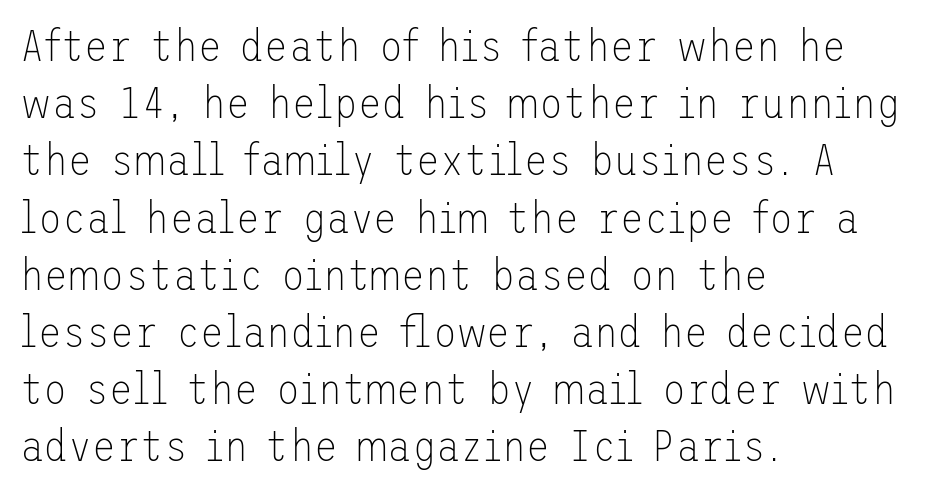
The image shows 44 px thin sans-serif type, upright; set left-aligned, normal line spacing (1.3x), normal letter spacing, not underlined; low stroke contrast and a medium x-height.
